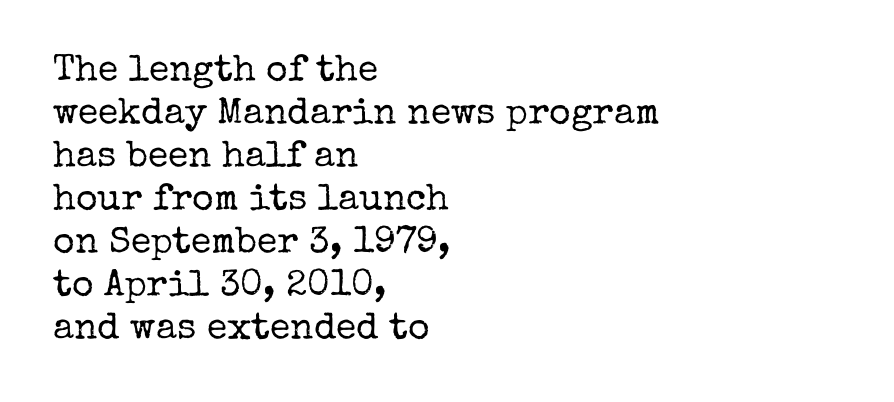
The lines in this sample share a left origin and differ only in where they stop. The passage shown is not underscored anywhere. These lines are rendered in a variable-pitch font. Compared with a typical body face, this is equally light or lighter still.
